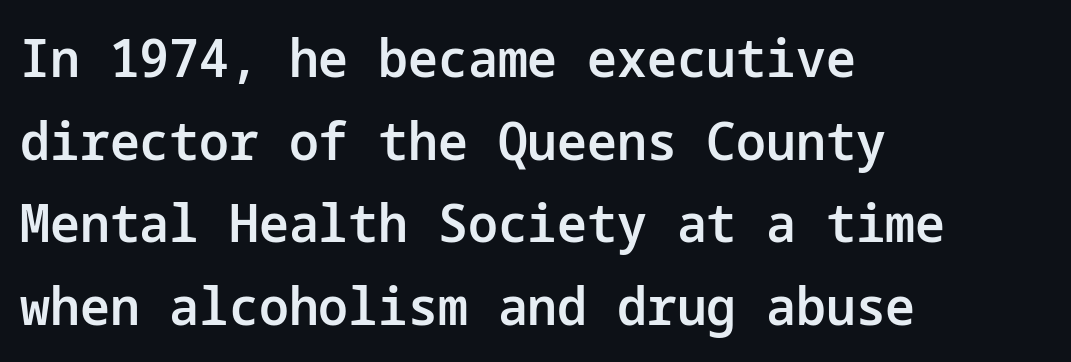
Q: Is the text bold? A: Semi-bold.
Q: Is the text italic (slanted)? A: No, it is upright.
Q: Is the typeface a serif or a sans-serif typeface? A: Sans-serif.
Q: Is the text underlined? A: No.
Q: How is the paragraph aligned? A: Left-aligned.
Q: Is the spacing between letters normal or unusually wide? A: Normal.
Q: Is the spacing between lines tight, normal or loose? A: Normal.
Q: Width (condensed, normal, or wide)? A: Normal.
Q: Stroke contrast? A: Low.
Q: x-height? A: Medium.
